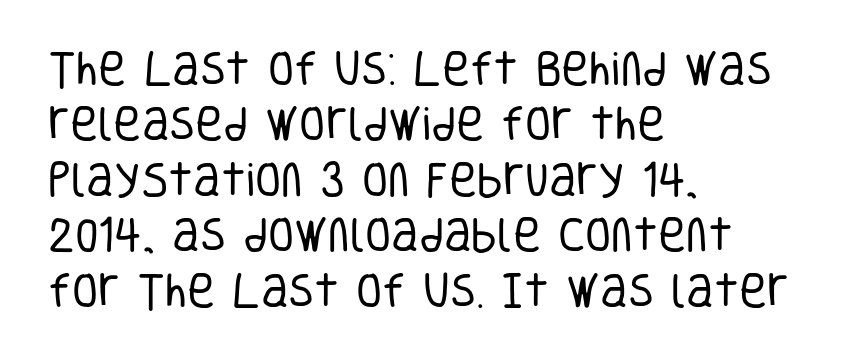
The image shows 38 px regular-weight, condensed sans-serif type, upright; set left-aligned, normal line spacing (1.46x), normal letter spacing, not underlined; low stroke contrast and a large x-height.
